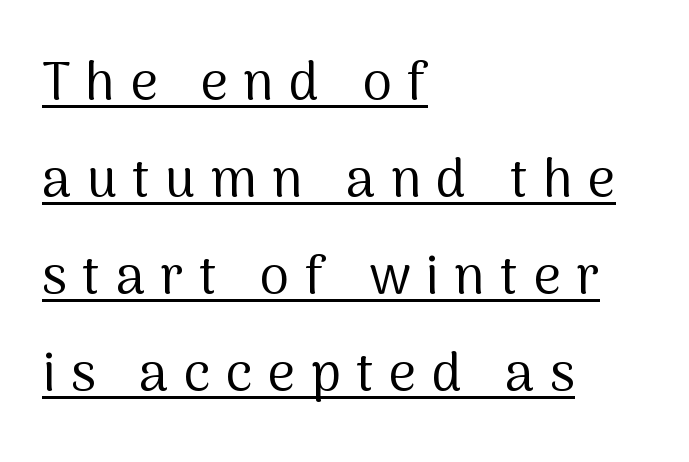
{"serif": "no", "italic": "no", "bold": "no", "weight": "regular", "width": "normal", "stroke_contrast": "medium", "x_height": "medium", "monospaced": "no", "underline": "yes", "align": "left", "line_spacing_ratio": 1.83, "letter_spacing": "wide", "letter_spacing_em": 0.29, "glyph_px": 53}
